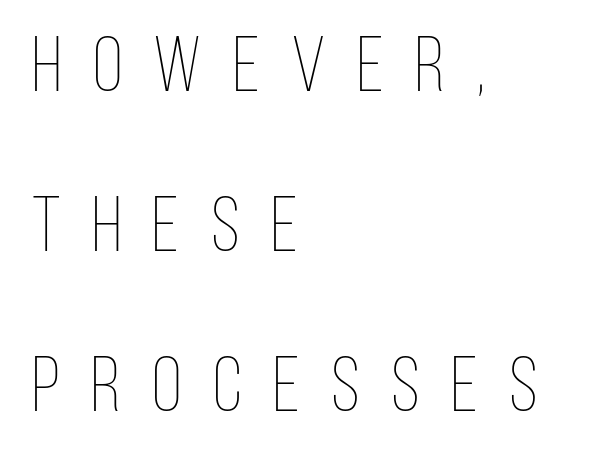
Q: Is the text bold? A: No.
Q: Is the text italic (slanted)? A: No, it is upright.
Q: Is the text underlined? A: No.
Q: How is the paragraph aligned? A: Left-aligned.
Q: Is the spacing between letters normal or unusually wide? A: Unusually wide.
Q: Is the spacing between lines tight, normal or loose? A: Loose.
Q: Width (condensed, normal, or wide)? A: Condensed.
Q: Stroke contrast? A: Low.
Q: x-height? A: Large.
Q: Monospaced? A: No.
